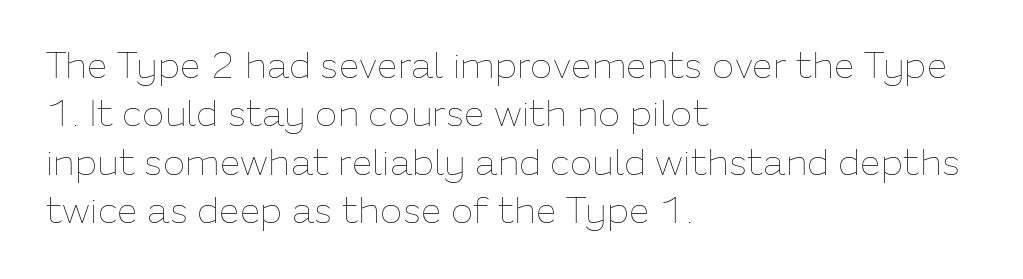
{"italic": "no", "bold": "no", "weight": "thin", "width": "normal", "stroke_contrast": "low", "x_height": "medium", "monospaced": "no", "underline": "no", "align": "left", "line_spacing": "normal", "line_spacing_ratio": 1.31, "letter_spacing": "normal", "letter_spacing_em": 0.0, "glyph_px": 37}
